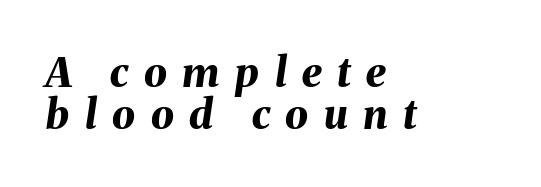
{"italic": "yes", "lean": "right", "slant_degrees": 8, "bold": "yes", "weight": "bold", "width": "normal", "stroke_contrast": "medium", "x_height": "medium", "monospaced": "no", "underline": "no", "align": "left", "line_spacing": "tight", "line_spacing_ratio": 1.02, "letter_spacing": "wide", "letter_spacing_em": 0.38, "glyph_px": 41}
